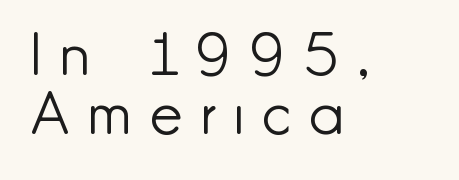
The image shows 58 px light sans-serif type, upright; set left-aligned, tight line spacing (1.01x), unusually wide letter spacing (+0.33 em), not underlined; low stroke contrast and a small x-height.
